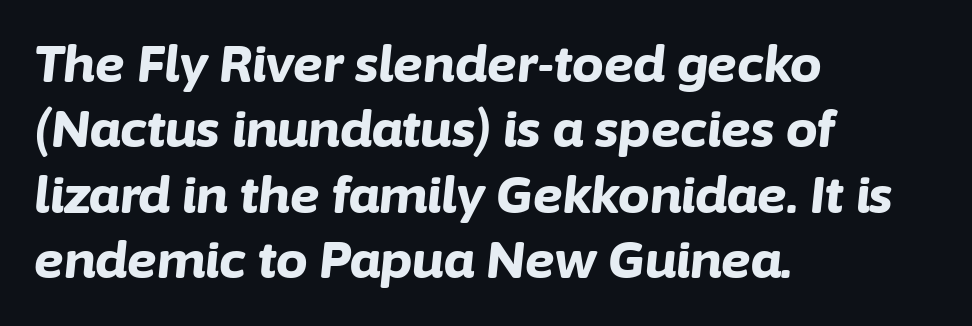
The image shows 50 px bold type, italic (leaning right); set left-aligned, normal line spacing (1.31x), normal letter spacing, not underlined; low stroke contrast and a medium x-height.
